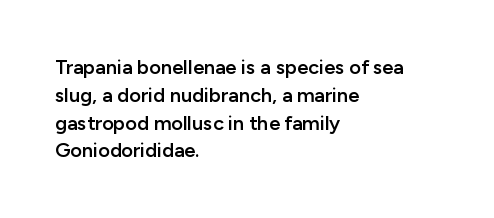
{"italic": "no", "bold": "semi", "underline": "no", "align": "left", "line_spacing": "normal", "line_spacing_ratio": 1.39, "letter_spacing": "normal", "letter_spacing_em": 0.0, "glyph_px": 20}
